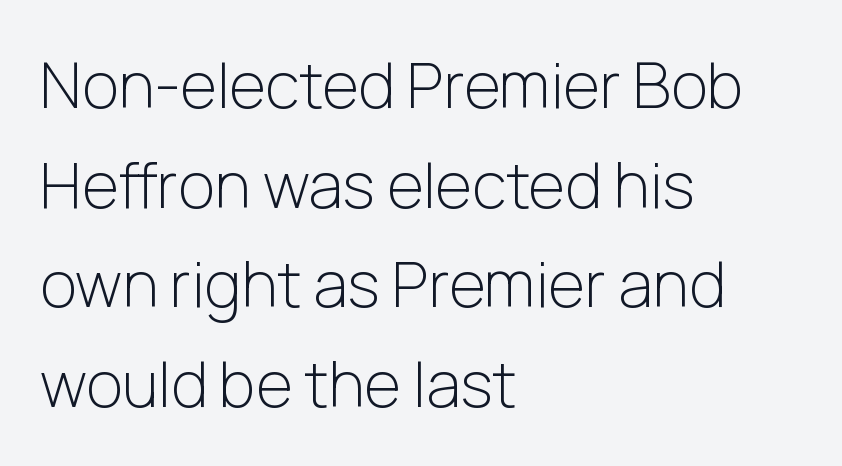
Q: Is the text bold? A: No.
Q: Is the text italic (slanted)? A: No, it is upright.
Q: Is the typeface a serif or a sans-serif typeface? A: Sans-serif.
Q: Is the text underlined? A: No.
Q: How is the paragraph aligned? A: Left-aligned.
Q: Is the spacing between letters normal or unusually wide? A: Normal.
Q: Is the spacing between lines tight, normal or loose? A: Normal.
Q: Width (condensed, normal, or wide)? A: Normal.
Q: Stroke contrast? A: Low.
Q: x-height? A: Medium.
Q: Monospaced? A: No.
